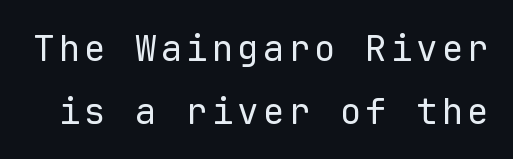
Q: Is the text bold? A: No.
Q: Is the text italic (slanted)? A: No, it is upright.
Q: Is the typeface a serif or a sans-serif typeface? A: Sans-serif.
Q: Is the text underlined? A: No.
Q: Width (condensed, normal, or wide)? A: Normal.
Q: Stroke contrast? A: Low.
Q: x-height? A: Medium.
Q: Monospaced? A: Yes.
